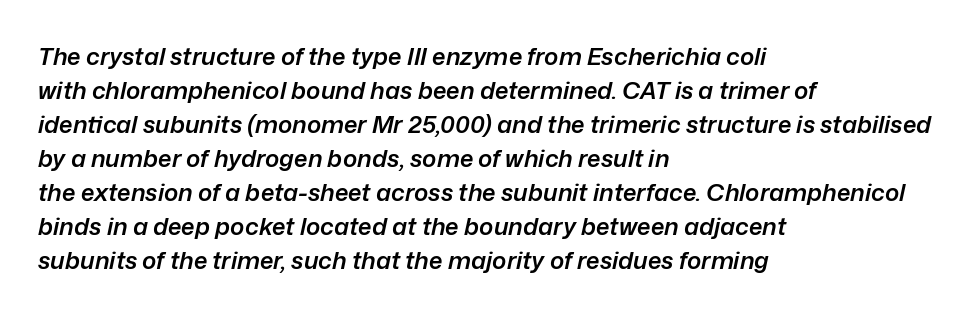
Leading: standard. In terms of weight, the rendering is demibold, just under bold. The line texture is even and compact thanks to regular tracking. Horizontally, the lines are justified to the leading edge only.
